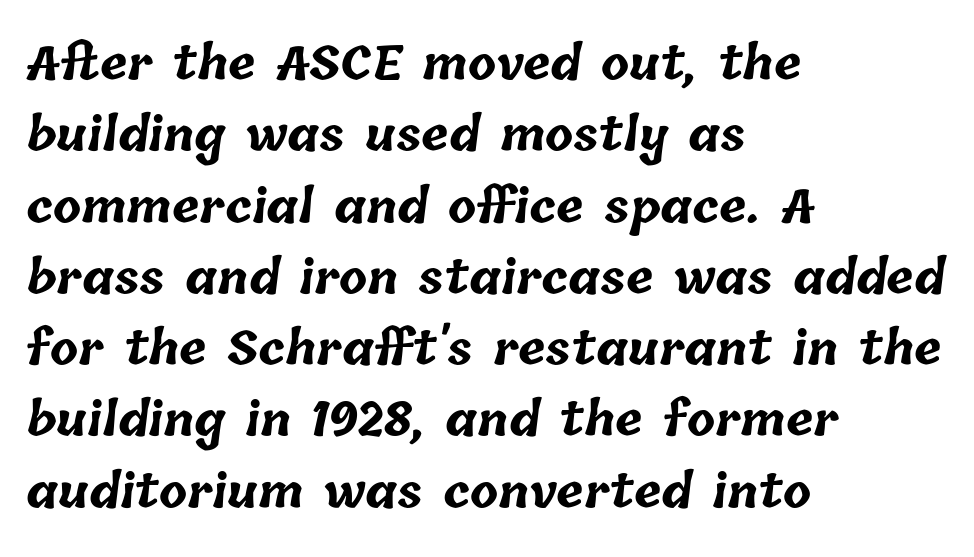
The letters sit at their default tracking, neither squeezed nor spread. The passage shown is not underscored anywhere. The glyphs have the mass of a bold cut. Think of a printed novel: that variable character pitch is what you see here.
